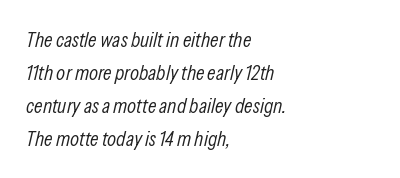
There is no visible air inserted between adjacent glyphs. The leading is moderate, giving the passage an even texture. Words float on clear page, feet unadorned. The glyphs look as if they've been sheared to an angle.
